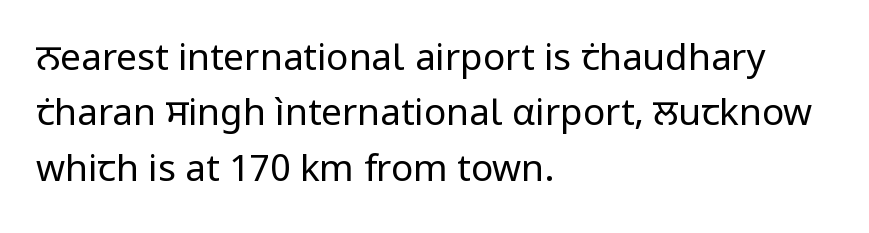
Q: Is the text bold? A: No.
Q: Is the text italic (slanted)? A: No, it is upright.
Q: Is the typeface a serif or a sans-serif typeface? A: Sans-serif.
Q: Is the text underlined? A: No.
Q: How is the paragraph aligned? A: Left-aligned.
Q: Is the spacing between letters normal or unusually wide? A: Normal.
Q: Is the spacing between lines tight, normal or loose? A: Normal.
Q: Width (condensed, normal, or wide)? A: Normal.
Q: Stroke contrast? A: Low.
Q: x-height? A: Medium.
Q: Monospaced? A: No.
